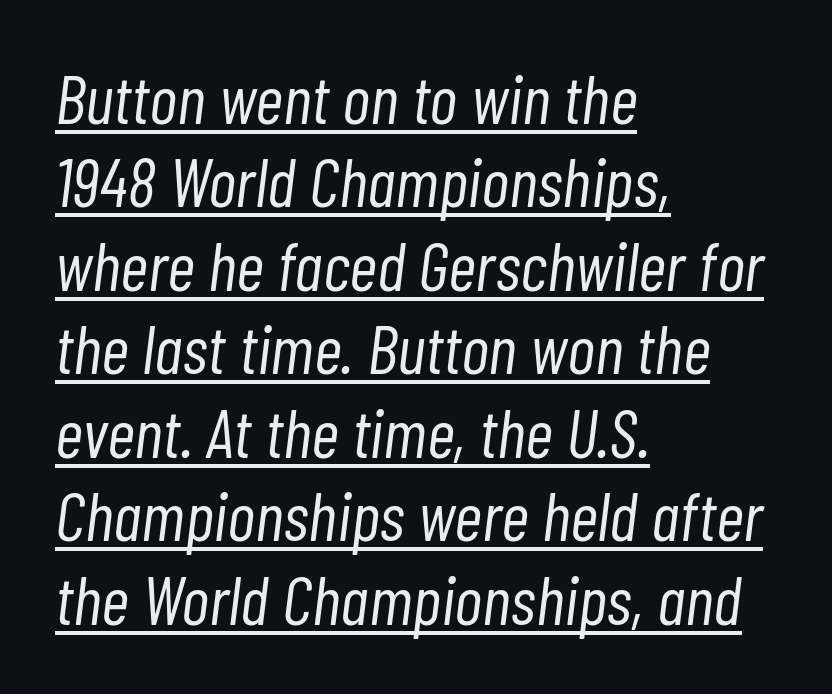
{"italic": "yes", "lean": "right", "slant_degrees": 7, "bold": "no", "weight": "light", "width": "condensed", "stroke_contrast": "low", "x_height": "medium", "monospaced": "no", "underline": "yes", "align": "left", "line_spacing_ratio": 1.21, "letter_spacing": "normal", "letter_spacing_em": 0.0, "glyph_px": 69}
